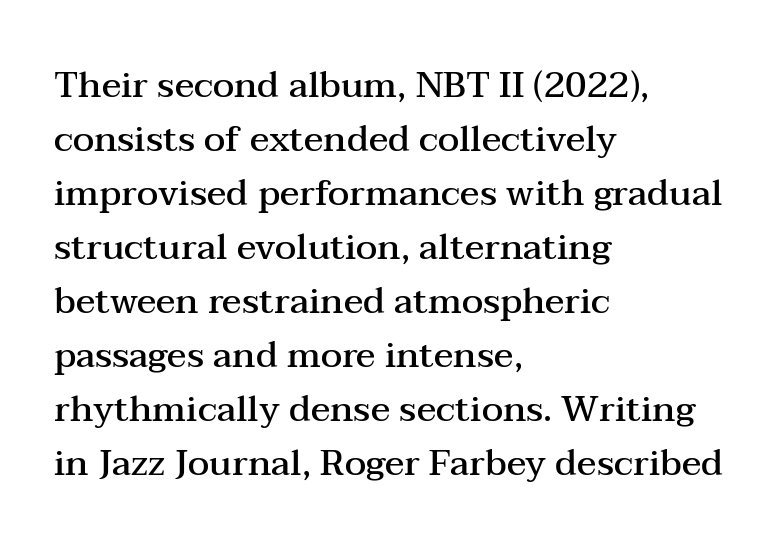
{"serif": "yes", "italic": "no", "bold": "semi", "weight": "semibold", "width": "wide", "stroke_contrast": "medium", "x_height": "medium", "monospaced": "no", "underline": "no", "align": "left", "line_spacing": "normal", "line_spacing_ratio": 1.5, "letter_spacing": "normal", "letter_spacing_em": 0.0, "glyph_px": 36}
